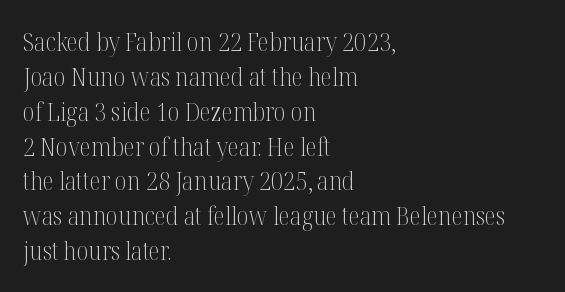
{"italic": "no", "bold": "no", "underline": "no", "align": "left", "line_spacing": "normal", "line_spacing_ratio": 1.34, "letter_spacing": "normal", "letter_spacing_em": 0.0, "glyph_px": 26}
